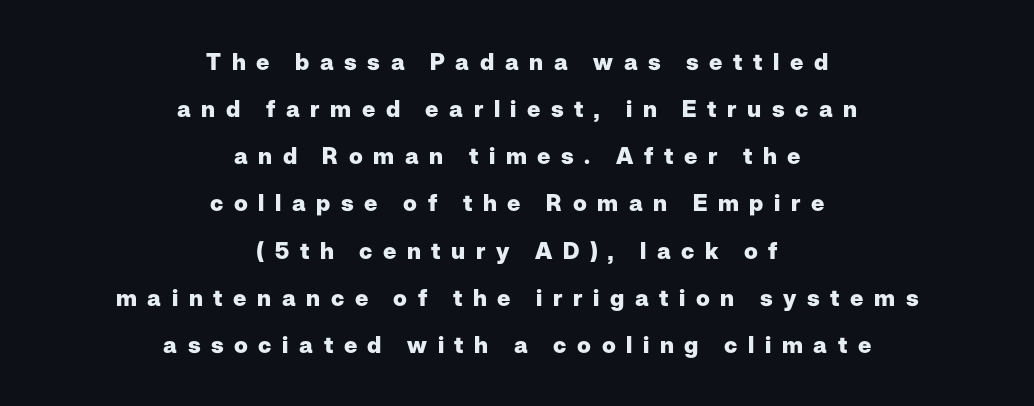
Q: Is the text bold? A: Yes.
Q: Is the text italic (slanted)? A: No, it is upright.
Q: Is the text underlined? A: No.
Q: How is the paragraph aligned? A: Centered.
Q: Is the spacing between letters normal or unusually wide? A: Unusually wide.
Q: Is the spacing between lines tight, normal or loose? A: Loose.
